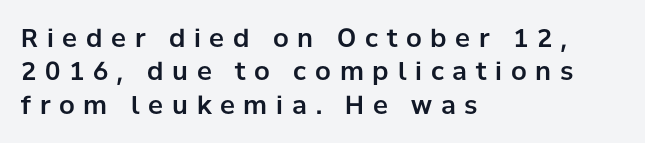
The lines in this sample share a left origin and differ only in where they stop. This sample uses expanded letter spacing, leaving extra air between glyphs. Reading down the column, the eye jumps a familiar distance to each next line. The letters stand straight up with perfectly vertical stems. The baseline area is clear.
